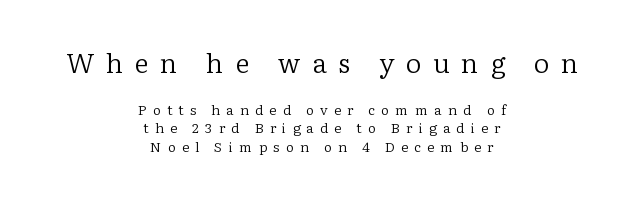
The image shows 27 px text type, upright; set centered, normal line spacing (1.31x), unusually wide letter spacing (+0.44 em), not underlined; the first (top) block is 1.93x larger.
